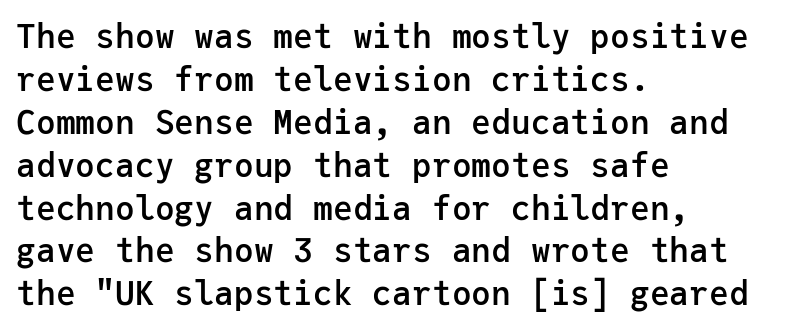
The image shows 33 px semibold sans-serif type, upright, monospaced; set left-aligned, normal line spacing (1.3x), normal letter spacing, not underlined; low stroke contrast and a medium x-height.
